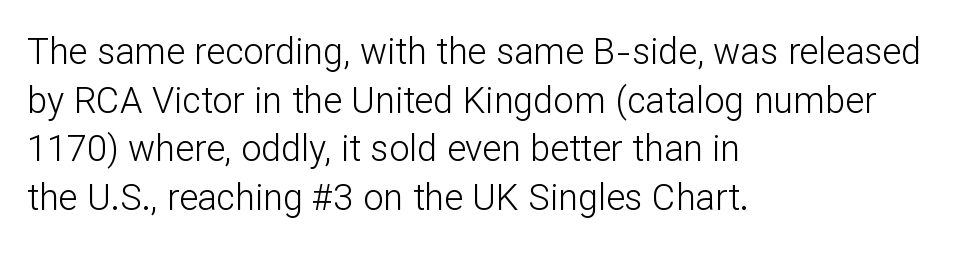
The image shows 36 px light sans-serif type, upright; set left-aligned, normal line spacing (1.35x), normal letter spacing, not underlined; low stroke contrast and a medium x-height.
